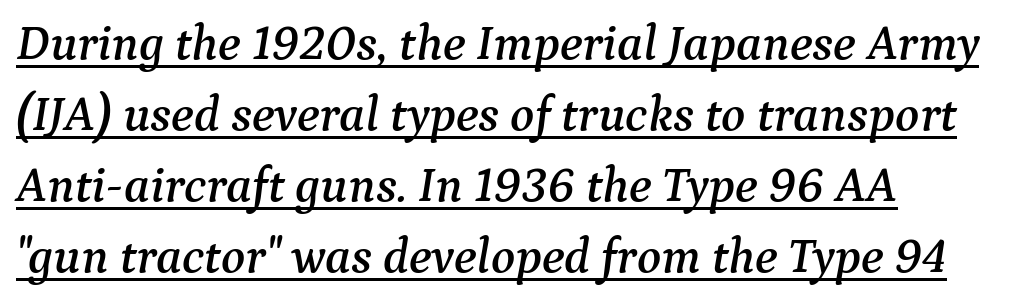
{"serif": "yes", "italic": "yes", "lean": "right", "slant_degrees": 9, "width": "normal", "stroke_contrast": "medium", "x_height": "medium", "monospaced": "no", "underline": "yes", "line_spacing": "normal", "line_spacing_ratio": 1.42, "letter_spacing": "normal", "letter_spacing_em": 0.0, "glyph_px": 50}
